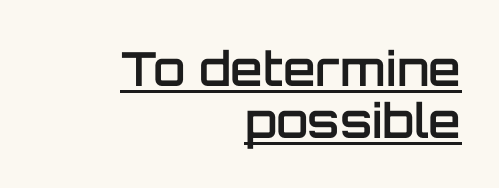
In terms of letterform style, serifs are entirely absent. Words appear dense and cohesive because spacing is normal. When letters stand straight like this, we call the style roman or upright. Is this a fixed-width face? No — the glyphs have proportional, varying widths.
